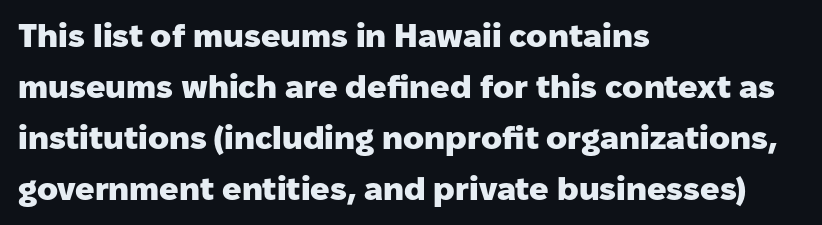
The image shows 32 px heavy sans-serif type, upright; set left-aligned, normal line spacing (1.59x), normal letter spacing, not underlined; low stroke contrast and a medium x-height.
